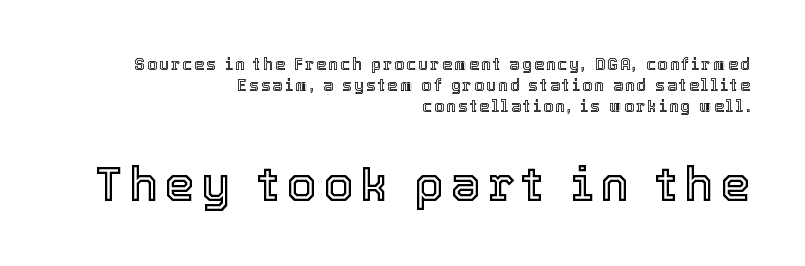
Q: Is the text italic (slanted)? A: No, it is upright.
Q: Is the text underlined? A: No.
Q: How is the paragraph aligned? A: Right-aligned.
Q: Is the spacing between lines tight, normal or loose? A: Normal.
Q: Which block of text is set in a larger size, the first (top) or the second (bottom)? A: The second (bottom) one.
Q: Width (condensed, normal, or wide)? A: Normal.
Q: x-height? A: Medium.
Q: Monospaced? A: No.
